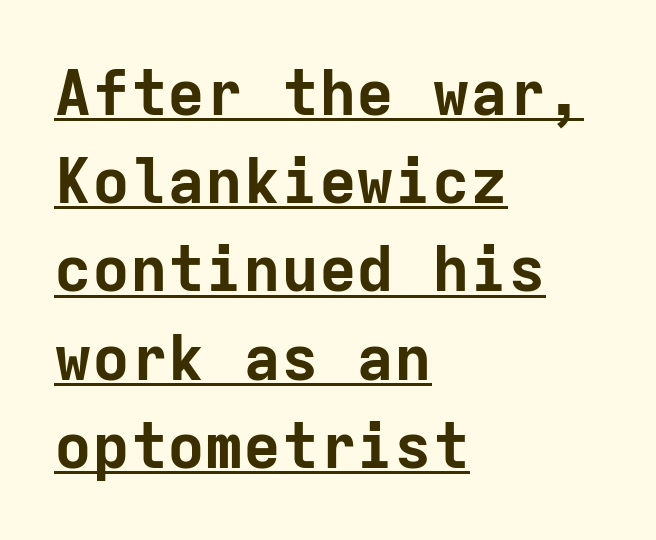
The image shows 63 px bold sans-serif type, upright, monospaced; set left-aligned, normal line spacing (1.4x), normal letter spacing, underlined; low stroke contrast and a medium x-height.
